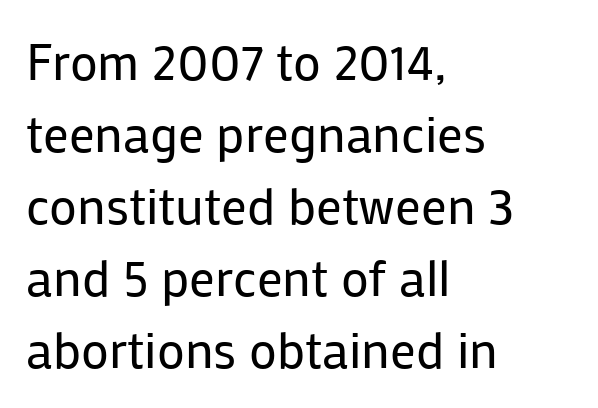
{"serif": "no", "italic": "no", "bold": "no", "weight": "regular", "width": "normal", "stroke_contrast": "low", "x_height": "medium", "monospaced": "no", "underline": "no", "align": "left", "line_spacing": "normal", "line_spacing_ratio": 1.41, "letter_spacing": "normal", "letter_spacing_em": 0.0, "glyph_px": 51}
